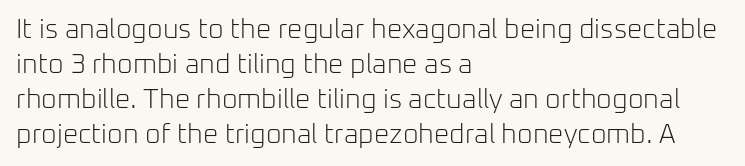
{"italic": "no", "bold": "no", "underline": "no", "align": "left", "line_spacing": "normal", "line_spacing_ratio": 1.3, "letter_spacing": "normal", "letter_spacing_em": 0.0, "glyph_px": 27}
